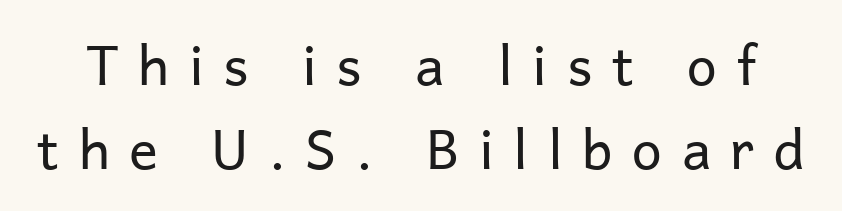
The image shows 54 px regular-weight sans-serif type, upright; set normal line spacing (1.56x), unusually wide letter spacing (+0.36 em), not underlined; low stroke contrast and a medium x-height.
